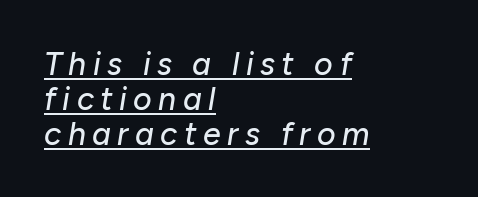
Q: Is the text italic (slanted)? A: Yes, it leans right by about 10 degrees.
Q: Is the text underlined? A: Yes.
Q: How is the paragraph aligned? A: Left-aligned.
Q: Is the spacing between letters normal or unusually wide? A: Unusually wide.
Q: Is the spacing between lines tight, normal or loose? A: Tight.
Q: Width (condensed, normal, or wide)? A: Normal.
Q: Stroke contrast? A: Low.
Q: x-height? A: Medium.
Q: Monospaced? A: No.
